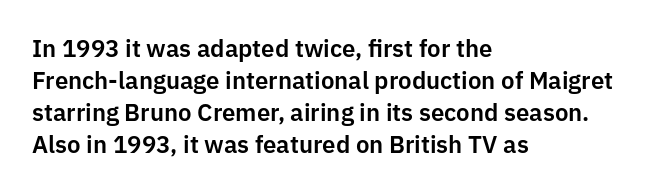
No italicization has been applied; the sample stays upright. The vertical gap from one line to the next is medium. Standard letterfit; no display-style spreading of the glyphs. The passage is arranged the way most books set body copy — flush left. Rule under the text: the space is simply empty.
